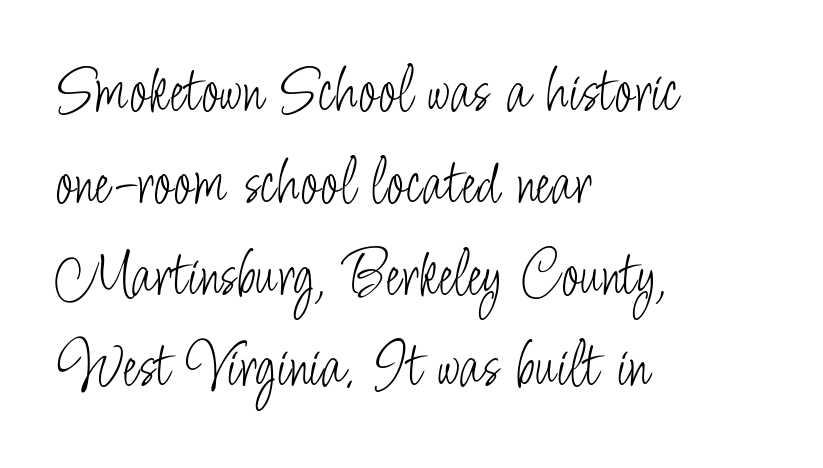
{"serif": "no", "bold": "no", "weight": "light", "width": "condensed", "stroke_contrast": "low", "x_height": "small", "monospaced": "no", "underline": "no", "align": "left", "line_spacing": "normal", "line_spacing_ratio": 1.35, "letter_spacing": "normal", "letter_spacing_em": 0.0, "glyph_px": 68}
